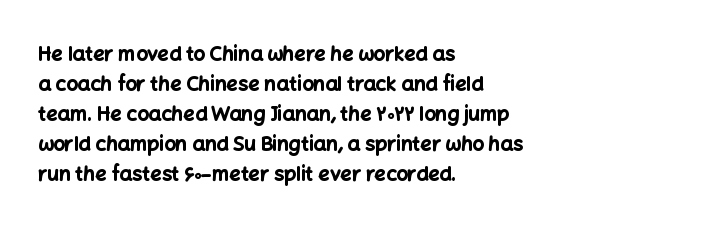
The image shows 20 px bold type, upright; set left-aligned, normal line spacing (1.5x), normal letter spacing, not underlined.
